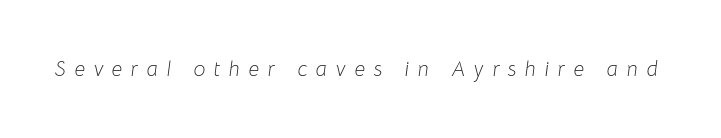
Q: Is the text bold? A: No.
Q: Is the text italic (slanted)? A: Yes, it leans right by about 8 degrees.
Q: Is the text underlined? A: No.
Q: Is the spacing between letters normal or unusually wide? A: Unusually wide.
